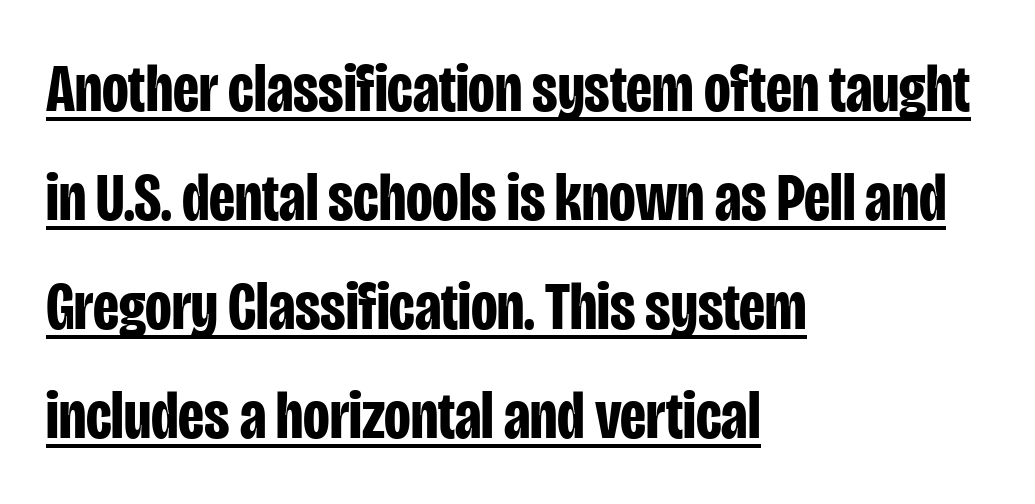
Q: Is the text bold? A: Yes.
Q: Is the text italic (slanted)? A: No, it is upright.
Q: Is the typeface a serif or a sans-serif typeface? A: Sans-serif.
Q: Is the text underlined? A: Yes.
Q: How is the paragraph aligned? A: Left-aligned.
Q: Is the spacing between letters normal or unusually wide? A: Normal.
Q: Is the spacing between lines tight, normal or loose? A: Normal.
Q: Width (condensed, normal, or wide)? A: Condensed.
Q: Stroke contrast? A: Low.
Q: x-height? A: Large.
Q: Monospaced? A: No.
